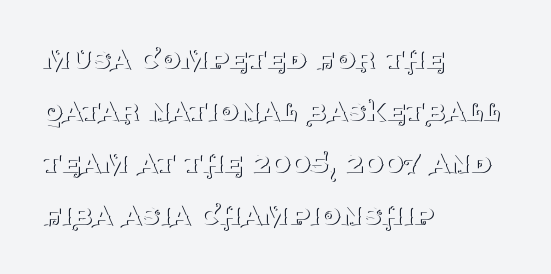
The font sits on the lighter half of the weight spectrum, regular included. Where is the straight margin? On the left. Font category for this specimen: serif. Regarding leading, the lines here are spaced in the standard way. The glyphs are unaccompanied by any horizontal stroke below them. Every stem runs plumb, perpendicular to the baseline.
